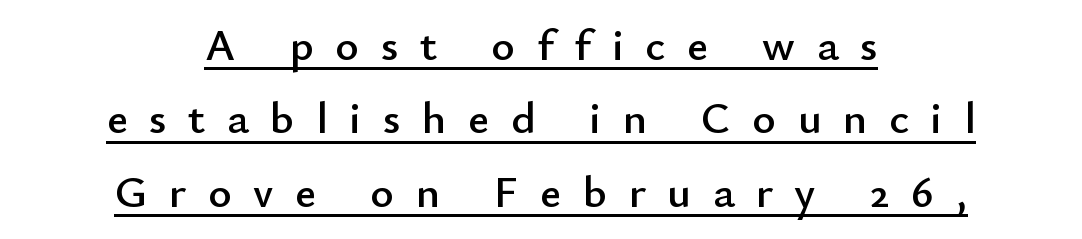
{"serif": "no", "italic": "no", "width": "normal", "stroke_contrast": "low", "x_height": "small", "monospaced": "no", "underline": "yes", "align": "center", "line_spacing": "normal", "line_spacing_ratio": 1.63, "letter_spacing": "wide", "letter_spacing_em": 0.48, "glyph_px": 45}
